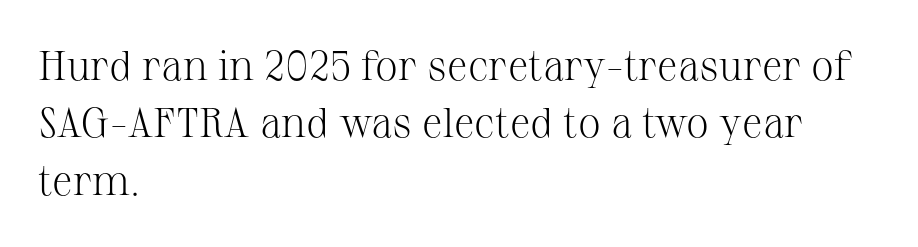
Q: Is the text bold? A: No.
Q: Is the text italic (slanted)? A: No, it is upright.
Q: Is the typeface a serif or a sans-serif typeface? A: Serif.
Q: Is the text underlined? A: No.
Q: How is the paragraph aligned? A: Left-aligned.
Q: Is the spacing between letters normal or unusually wide? A: Normal.
Q: Is the spacing between lines tight, normal or loose? A: Normal.
Q: Width (condensed, normal, or wide)? A: Normal.
Q: Stroke contrast? A: Medium.
Q: x-height? A: Medium.
Q: Monospaced? A: No.
